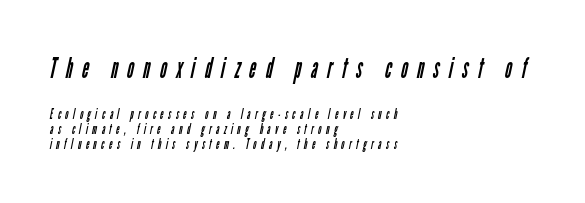
Type size steps down from the first block to the second. Very little white space separates one row of letters from the next. Unlike a traditional serif, this face leaves its strokes unadorned. The passage shown is typed in a proportional face where columns would drift.
